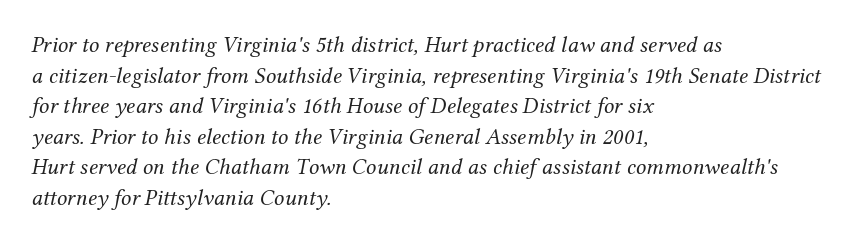
How would I describe the line gaps? Plain and ordinary. Line beginnings align vertically; line endings do not. Designer's note — italics engaged. A clean baseline with only descenders dipping below it. This rendering leaves character spacing at its baseline value.
